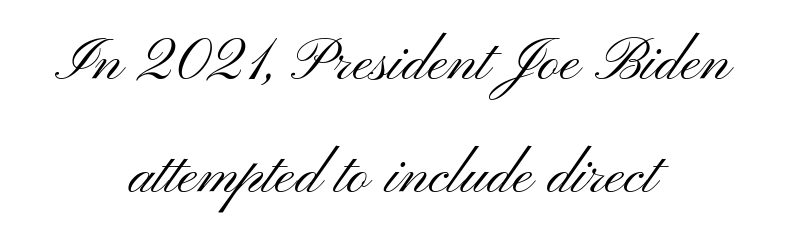
{"serif": "no", "bold": "no", "weight": "light", "width": "wide", "stroke_contrast": "medium", "x_height": "small", "monospaced": "no", "underline": "no", "align": "center", "line_spacing": "loose", "line_spacing_ratio": 1.91, "letter_spacing": "normal", "letter_spacing_em": 0.0, "glyph_px": 59}
